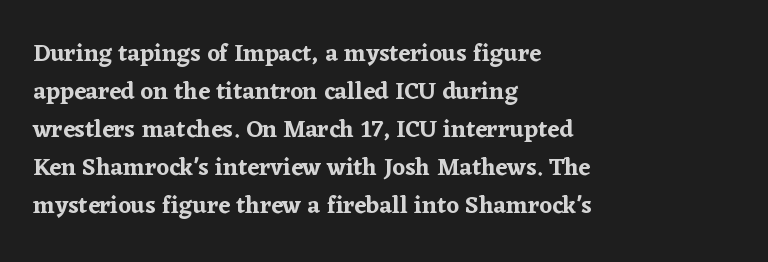
{"italic": "no", "underline": "no", "align": "left", "line_spacing": "normal", "line_spacing_ratio": 1.58, "letter_spacing": "normal", "letter_spacing_em": 0.0, "glyph_px": 24}
